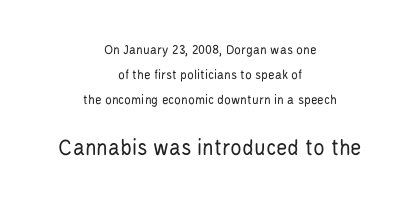
Q: Is the text bold? A: No.
Q: Is the text italic (slanted)? A: No, it is upright.
Q: Is the text underlined? A: No.
Q: How is the paragraph aligned? A: Centered.
Q: Is the spacing between letters normal or unusually wide? A: Normal.
Q: Which block of text is set in a larger size, the first (top) or the second (bottom)? A: The second (bottom) one.
